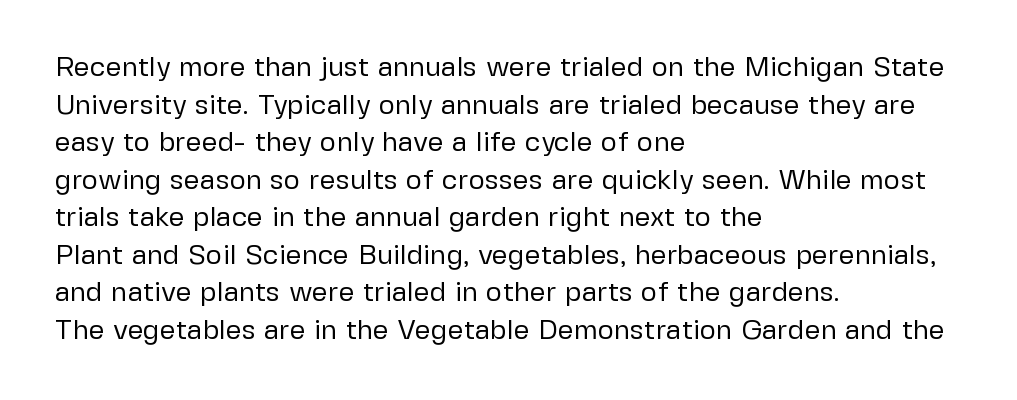
The image shows 28 px regular-weight sans-serif type, upright; set left-aligned, normal line spacing (1.34x), normal letter spacing, not underlined; low stroke contrast and a medium x-height.
